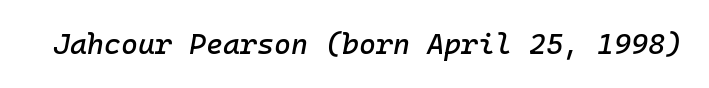
Q: Is the text italic (slanted)? A: Yes, it leans right by about 10 degrees.
Q: Is the text underlined? A: No.
Q: Is the spacing between letters normal or unusually wide? A: Normal.
Q: Width (condensed, normal, or wide)? A: Normal.
Q: Stroke contrast? A: Low.
Q: x-height? A: Medium.
